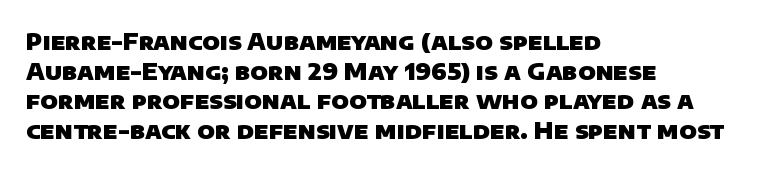
Q: Is the text bold? A: Yes.
Q: Is the text underlined? A: No.
Q: How is the paragraph aligned? A: Left-aligned.
Q: Is the spacing between letters normal or unusually wide? A: Normal.
Q: Is the spacing between lines tight, normal or loose? A: Normal.
